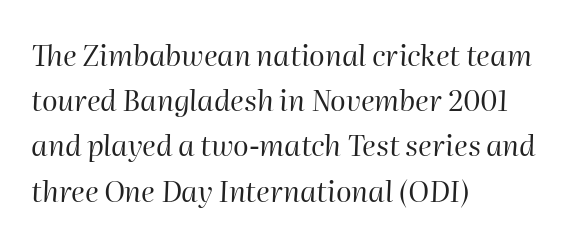
The image shows 29 px regular-weight type, italic (leaning right); set left-aligned, normal line spacing (1.56x), normal letter spacing, not underlined; high stroke contrast and a medium x-height.
